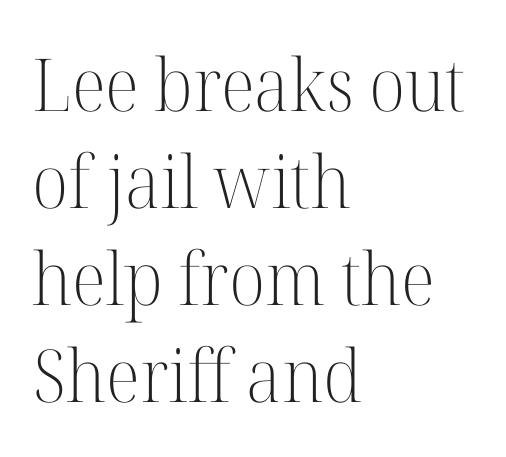
The rendering keeps characters at their native spacing. No letter is thick-stroked: the sample isn't bold. To sum up the face: it has serifs. Here the designer chose a conventional face with non-uniform glyph widths. How would I describe the line gaps? Plain and ordinary.
